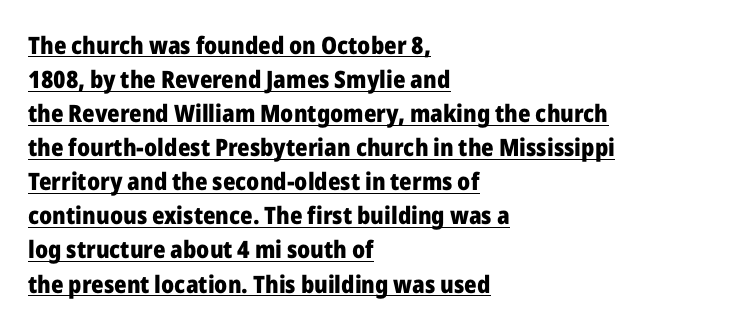
The image shows 24 px bold type, upright; set left-aligned, normal line spacing (1.42x), normal letter spacing, underlined.
